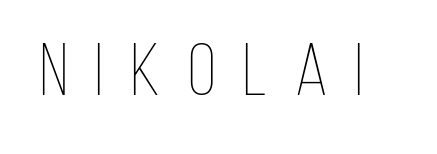
The image shows 73 px thin, condensed type, upright; set unusually wide letter spacing (+0.38 em), not underlined; low stroke contrast and a large x-height.
